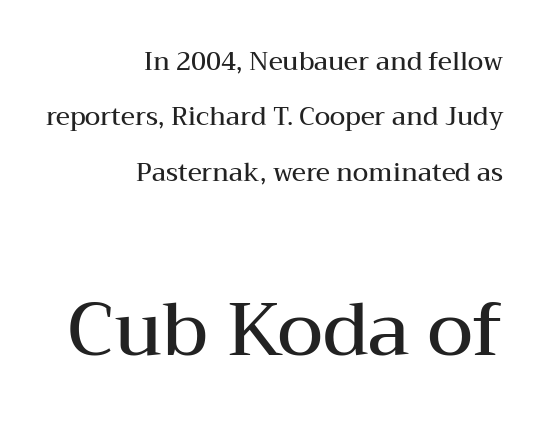
{"serif": "yes", "italic": "no", "bold": "semi", "weight": "semibold", "width": "wide", "stroke_contrast": "medium", "x_height": "medium", "monospaced": "no", "underline": "no", "align": "right", "line_spacing": "loose", "line_spacing_ratio": 2.22, "letter_spacing": "normal", "letter_spacing_em": 0.0, "larger_block": "second", "size_ratio": 2.96, "glyph_px": 74}
